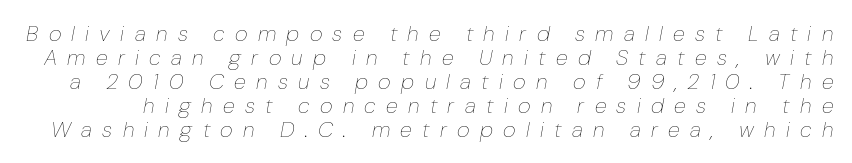
{"italic": "yes", "lean": "right", "slant_degrees": 10, "bold": "no", "underline": "no", "line_spacing": "tight", "line_spacing_ratio": 1.09, "letter_spacing": "wide", "letter_spacing_em": 0.47, "glyph_px": 22}
